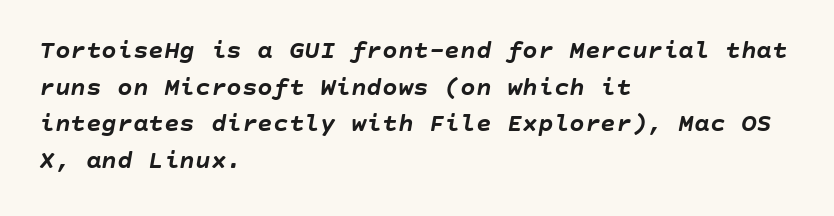
The image shows 26 px bold type, italic (leaning right); set left-aligned, normal line spacing (1.41x), normal letter spacing, not underlined.
